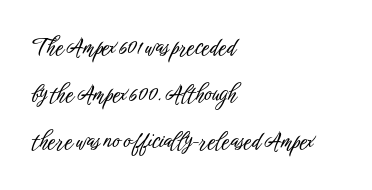
Nothing unusual about the tracking: characters are spaced as the font intends. Notice how the passage keeps a crisp vertical edge on the left only. Nobody drew a line under any word here. The lines are spread far apart with generous leading.
